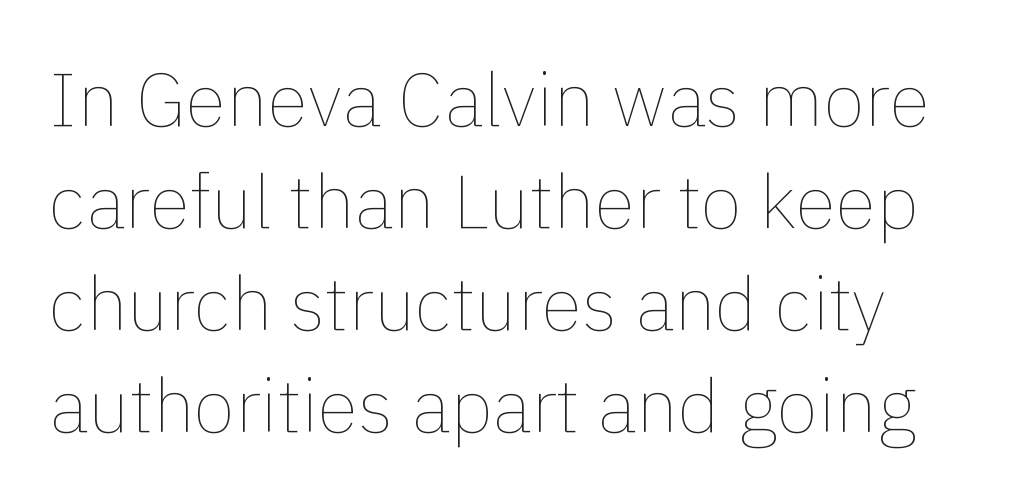
Q: Is the text bold? A: No.
Q: Is the text italic (slanted)? A: No, it is upright.
Q: Is the text underlined? A: No.
Q: Is the spacing between letters normal or unusually wide? A: Normal.
Q: Is the spacing between lines tight, normal or loose? A: Normal.
Q: Width (condensed, normal, or wide)? A: Normal.
Q: x-height? A: Medium.
Q: Monospaced? A: No.
